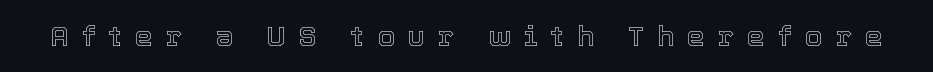
{"italic": "no", "width": "normal", "x_height": "medium", "monospaced": "no", "underline": "no", "letter_spacing": "wide", "letter_spacing_em": 0.47, "glyph_px": 28}
